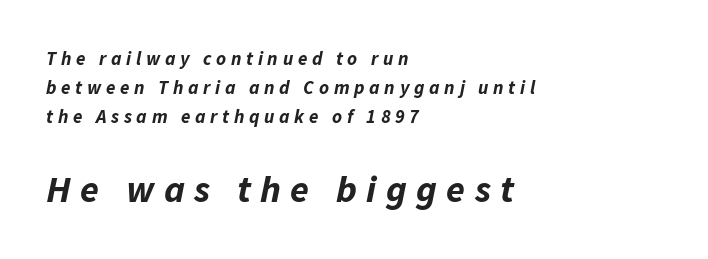
{"italic": "yes", "lean": "right", "slant_degrees": 11, "bold": "yes", "weight": "bold", "width": "normal", "stroke_contrast": "low", "x_height": "medium", "monospaced": "no", "underline": "no", "align": "left", "line_spacing": "normal", "line_spacing_ratio": 1.53, "letter_spacing": "wide", "letter_spacing_em": 0.25, "larger_block": "second", "size_ratio": 2.0, "glyph_px": 38}
